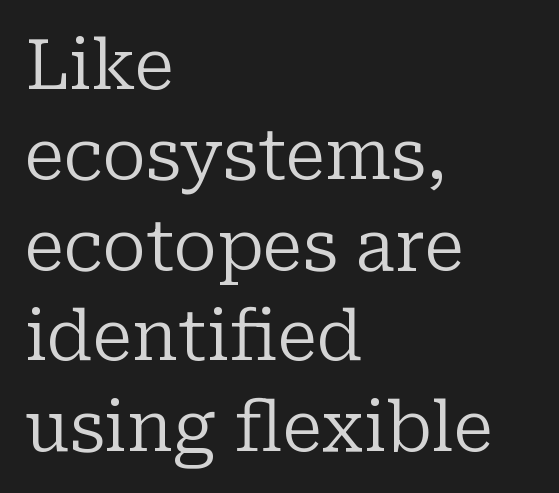
{"serif": "yes", "italic": "no", "bold": "no", "weight": "regular", "width": "normal", "stroke_contrast": "low", "x_height": "medium", "monospaced": "no", "underline": "no", "align": "left", "line_spacing": "normal", "line_spacing_ratio": 1.31, "letter_spacing": "normal", "letter_spacing_em": 0.0, "glyph_px": 69}
